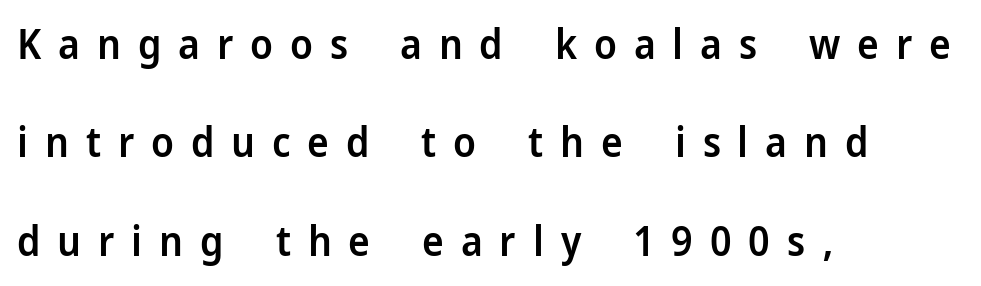
Visually the block forms a straight wall on the left and a jagged coastline on the right. I'd describe the lettering as semibold — firm but not a full bold. The designer went with a sans here, leaving each stem footless. Ordinary non-slanted type is in use. Does the leading feel generous? Absolutely, it's lavish.
